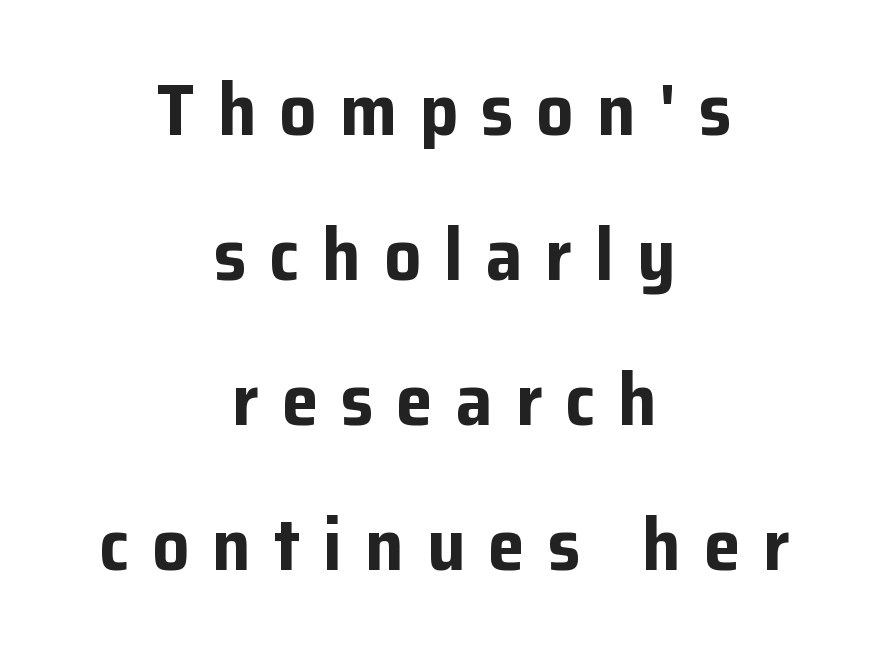
The image shows 74 px bold sans-serif type, upright; set centered, loose line spacing (1.96x), unusually wide letter spacing (+0.31 em), not underlined; low stroke contrast and a medium x-height.
